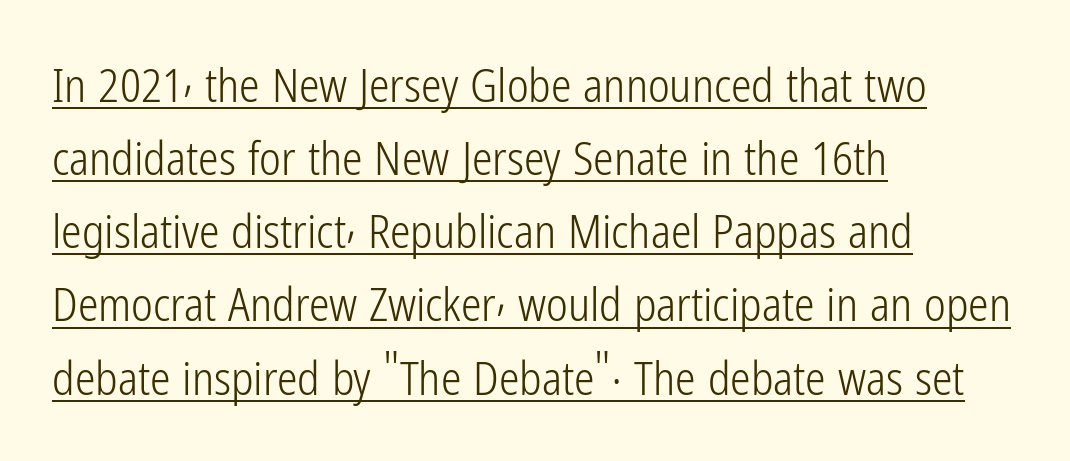
Q: Is the text bold? A: No.
Q: Is the text italic (slanted)? A: No, it is upright.
Q: Is the typeface a serif or a sans-serif typeface? A: Sans-serif.
Q: Is the text underlined? A: Yes.
Q: How is the paragraph aligned? A: Left-aligned.
Q: Is the spacing between letters normal or unusually wide? A: Normal.
Q: Is the spacing between lines tight, normal or loose? A: Normal.
Q: Width (condensed, normal, or wide)? A: Condensed.
Q: Stroke contrast? A: Low.
Q: x-height? A: Medium.
Q: Monospaced? A: No.
